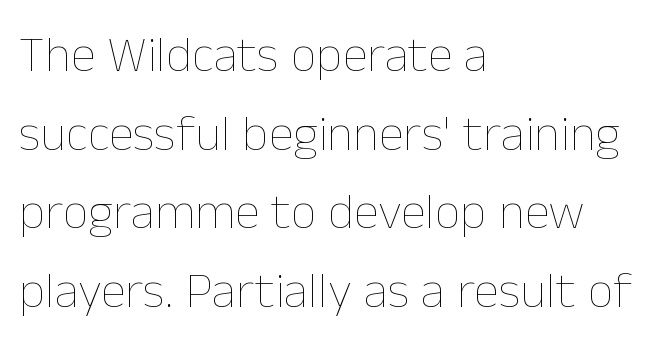
{"italic": "no", "bold": "no", "weight": "thin", "width": "normal", "stroke_contrast": "low", "x_height": "medium", "monospaced": "no", "underline": "no", "align": "left", "line_spacing": "normal", "line_spacing_ratio": 1.54, "letter_spacing": "normal", "letter_spacing_em": 0.0, "glyph_px": 51}
